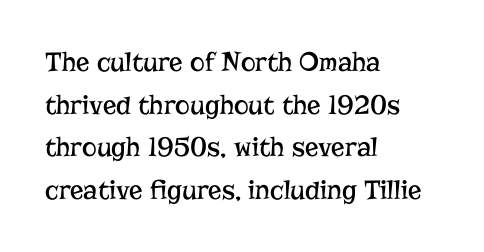
{"serif": "yes", "italic": "no", "bold": "no", "weight": "regular", "width": "normal", "stroke_contrast": "low", "x_height": "medium", "monospaced": "no", "underline": "no", "align": "left", "line_spacing": "normal", "line_spacing_ratio": 1.52, "letter_spacing": "normal", "letter_spacing_em": 0.0, "glyph_px": 28}
